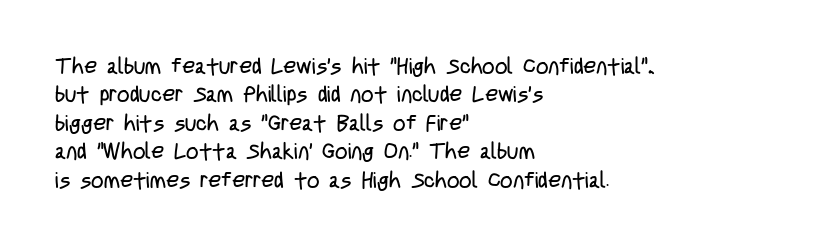
Rule under the text: the space is simply empty. Honestly, the letter spacing is just normal — you wouldn't notice it. The font's upright variant was chosen for this text. The strokes are not fattened; the text isn't bold. Layout note: lines flush left. The designer left line spacing at the default.
